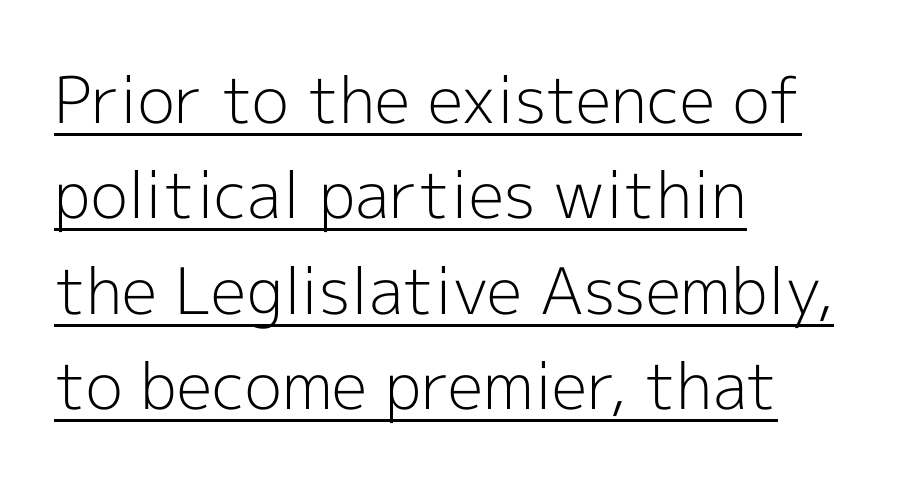
The image shows 64 px light sans-serif type, upright; set left-aligned, normal line spacing (1.49x), normal letter spacing, underlined; a medium x-height.
